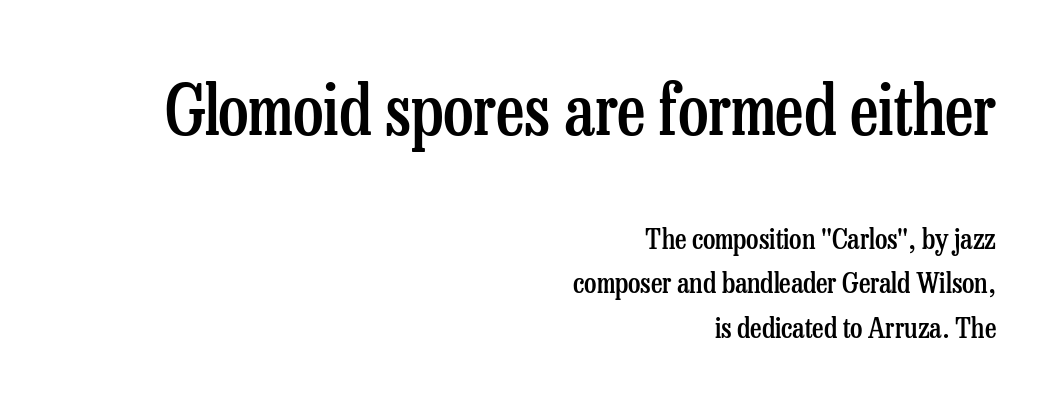
Italic? Not at all — the glyphs are vertical. The specimen omits any rule beneath the text block's lines. Does the bottom block carry the larger type? No, the top block does. The characters look somewhat weighty, a semibold short of true bold.
